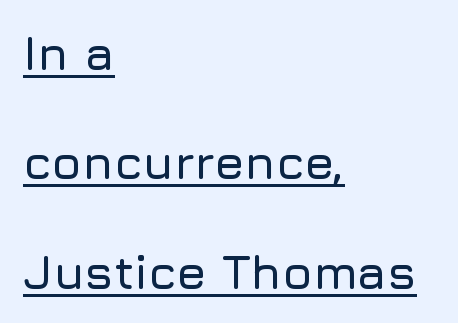
Q: Is the text italic (slanted)? A: No, it is upright.
Q: Is the typeface a serif or a sans-serif typeface? A: Sans-serif.
Q: Is the text underlined? A: Yes.
Q: How is the paragraph aligned? A: Left-aligned.
Q: Is the spacing between letters normal or unusually wide? A: Normal.
Q: Is the spacing between lines tight, normal or loose? A: Loose.
Q: Width (condensed, normal, or wide)? A: Normal.
Q: Stroke contrast? A: Low.
Q: x-height? A: Medium.
Q: Monospaced? A: No.
